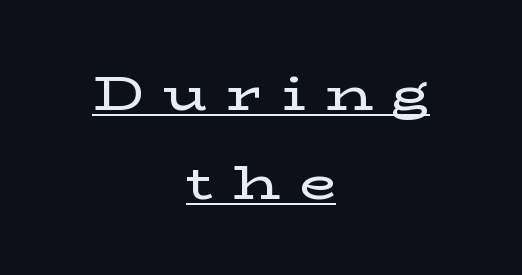
The image shows 48 px wide serif type, upright; set centered, line spacing 1.85x, unusually wide letter spacing (+0.4 em), underlined; low stroke contrast and a medium x-height.
